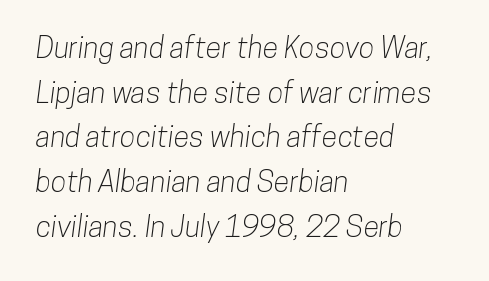
Q: Is the typeface a serif or a sans-serif typeface? A: Sans-serif.
Q: Is the text underlined? A: No.
Q: How is the paragraph aligned? A: Left-aligned.
Q: Is the spacing between letters normal or unusually wide? A: Normal.
Q: Is the spacing between lines tight, normal or loose? A: Normal.
Q: Width (condensed, normal, or wide)? A: Condensed.
Q: Stroke contrast? A: Low.
Q: x-height? A: Medium.
Q: Monospaced? A: No.
